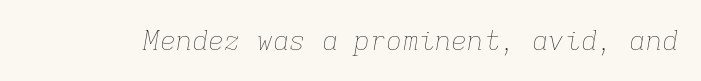
Q: Is the text bold? A: No.
Q: Is the text italic (slanted)? A: Yes, it leans right by about 9 degrees.
Q: Is the text underlined? A: No.
Q: Is the spacing between letters normal or unusually wide? A: Normal.
